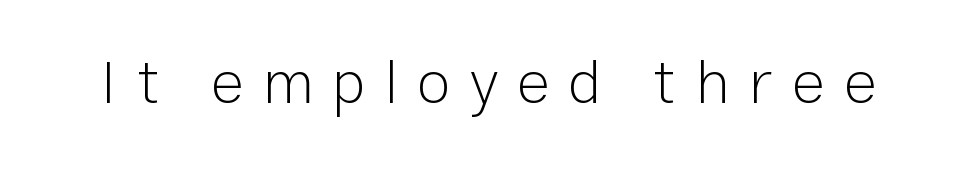
Q: Is the text bold? A: No.
Q: Is the text italic (slanted)? A: No, it is upright.
Q: Is the typeface a serif or a sans-serif typeface? A: Sans-serif.
Q: Is the text underlined? A: No.
Q: Is the spacing between letters normal or unusually wide? A: Unusually wide.
Q: Width (condensed, normal, or wide)? A: Normal.
Q: Stroke contrast? A: Low.
Q: x-height? A: Medium.
Q: Monospaced? A: No.
